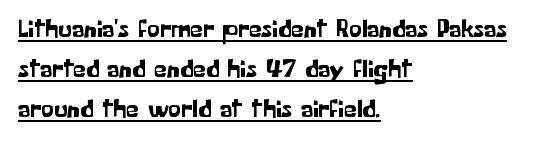
Posture: straight, roman, zero tilt. A continuous stroke trails under the words, as in a hyperlink. The ragged edge is on the right, which tells us the setting is flush left. Short note: letters normally spaced. Horizontal bands of white between lines are of average thickness.
